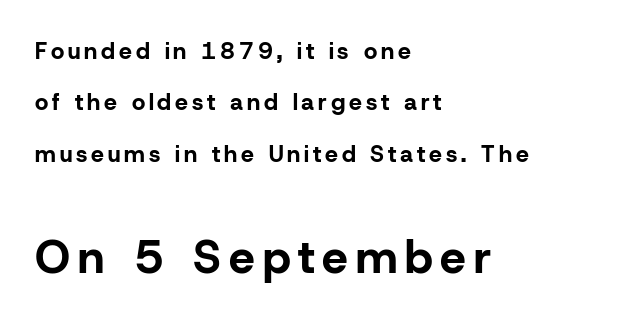
These lines are set flush left with a ragged right edge. Think of a printed novel: that variable character pitch is what you see here. What kind of face is this? One without serifs — a sans. The strokes are fattened all the way to bold. The space beneath each line is pristine and unruled. Notice how the stems are strictly vertical — no italics here.
